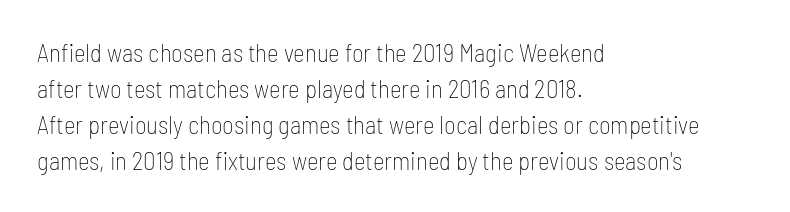
{"italic": "no", "bold": "no", "underline": "no", "align": "left", "line_spacing": "normal", "line_spacing_ratio": 1.44, "letter_spacing": "normal", "letter_spacing_em": 0.0, "glyph_px": 25}
